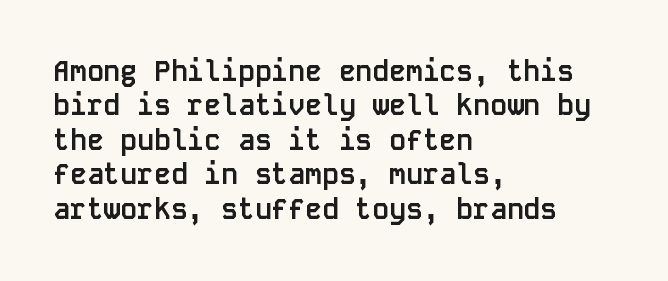
Q: Is the text bold? A: Yes.
Q: Is the text italic (slanted)? A: No, it is upright.
Q: Is the typeface a serif or a sans-serif typeface? A: Sans-serif.
Q: Is the text underlined? A: No.
Q: How is the paragraph aligned? A: Left-aligned.
Q: Is the spacing between letters normal or unusually wide? A: Normal.
Q: Width (condensed, normal, or wide)? A: Normal.
Q: Stroke contrast? A: Low.
Q: x-height? A: Large.
Q: Monospaced? A: Yes.
